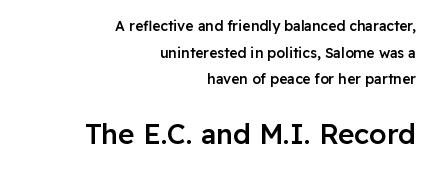
The line texture is even and compact thanks to regular tracking. The passage shown is typed in a proportional face where columns would drift. The space beneath each line is pristine and unruled. When letters stand straight like this, we call the style roman or upright. Is the type bold? Partly — it's a semibold, heavier than regular but not fully bold. Baseline-to-baseline distance is far greater than the letter height.
